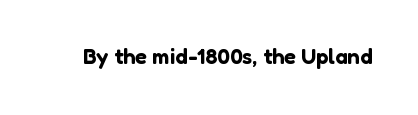
{"italic": "no", "underline": "no", "letter_spacing": "normal", "letter_spacing_em": 0.0, "glyph_px": 22}
